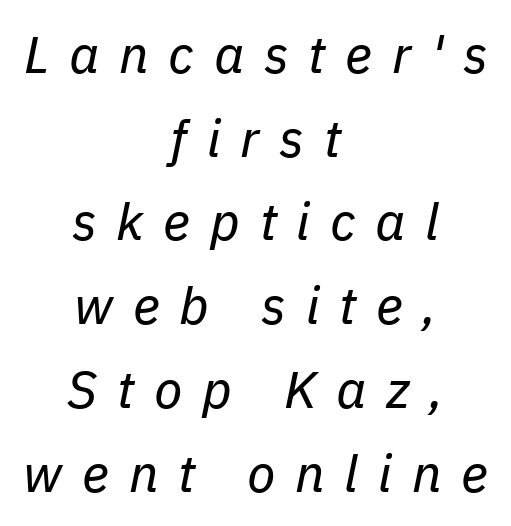
{"italic": "yes", "lean": "right", "slant_degrees": 11, "bold": "no", "weight": "regular", "width": "normal", "stroke_contrast": "low", "x_height": "medium", "monospaced": "no", "underline": "no", "align": "center", "line_spacing": "normal", "line_spacing_ratio": 1.61, "letter_spacing": "wide", "letter_spacing_em": 0.38, "glyph_px": 52}
